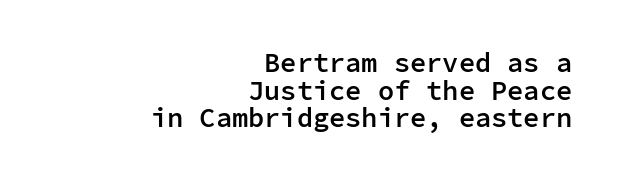
Q: Is the text bold? A: Semi-bold.
Q: Is the text italic (slanted)? A: No, it is upright.
Q: Is the text underlined? A: No.
Q: How is the paragraph aligned? A: Right-aligned.
Q: Is the spacing between letters normal or unusually wide? A: Normal.
Q: Is the spacing between lines tight, normal or loose? A: Tight.
